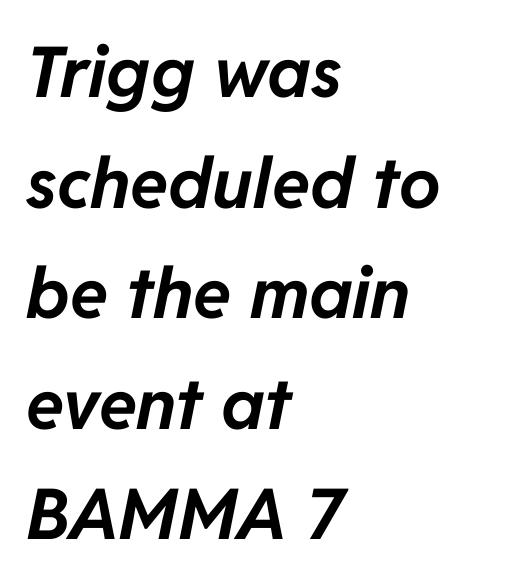
Q: Is the text bold? A: Yes.
Q: Is the text italic (slanted)? A: Yes, it leans right by about 11 degrees.
Q: Is the text underlined? A: No.
Q: How is the paragraph aligned? A: Left-aligned.
Q: Is the spacing between letters normal or unusually wide? A: Normal.
Q: Is the spacing between lines tight, normal or loose? A: Normal.
Q: Width (condensed, normal, or wide)? A: Normal.
Q: Stroke contrast? A: Low.
Q: x-height? A: Medium.
Q: Monospaced? A: No.
